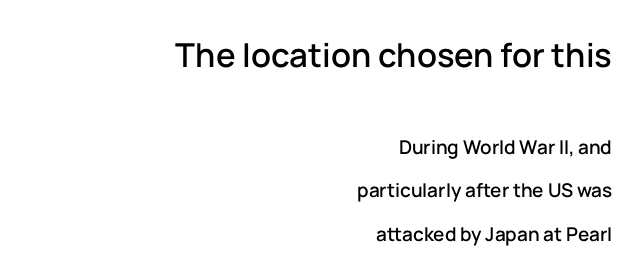
Q: Is the text italic (slanted)? A: No, it is upright.
Q: Is the typeface a serif or a sans-serif typeface? A: Sans-serif.
Q: Is the text underlined? A: No.
Q: How is the paragraph aligned? A: Right-aligned.
Q: Is the spacing between letters normal or unusually wide? A: Normal.
Q: Is the spacing between lines tight, normal or loose? A: Loose.
Q: Which block of text is set in a larger size, the first (top) or the second (bottom)? A: The first (top) one.
Q: Width (condensed, normal, or wide)? A: Normal.
Q: Stroke contrast? A: Low.
Q: x-height? A: Medium.
Q: Monospaced? A: No.
